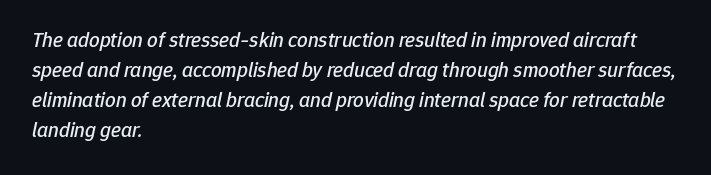
Q: Is the text italic (slanted)? A: Yes, it leans right by about 12 degrees.
Q: Is the text underlined? A: No.
Q: How is the paragraph aligned? A: Left-aligned.
Q: Is the spacing between letters normal or unusually wide? A: Normal.
Q: Is the spacing between lines tight, normal or loose? A: Normal.
